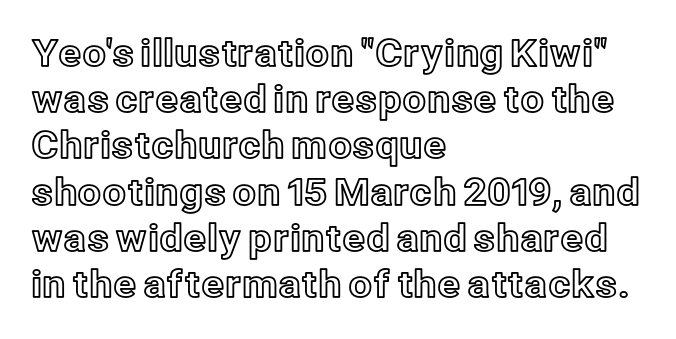
Q: Is the text italic (slanted)? A: No, it is upright.
Q: Is the text underlined? A: No.
Q: How is the paragraph aligned? A: Left-aligned.
Q: Is the spacing between letters normal or unusually wide? A: Normal.
Q: Is the spacing between lines tight, normal or loose? A: Normal.
Q: Width (condensed, normal, or wide)? A: Normal.
Q: x-height? A: Medium.
Q: Monospaced? A: No.
